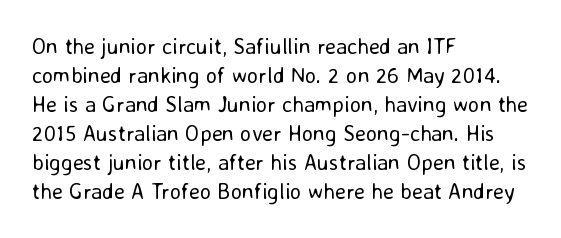
Q: Is the text bold? A: No.
Q: Is the text italic (slanted)? A: No, it is upright.
Q: Is the text underlined? A: No.
Q: How is the paragraph aligned? A: Left-aligned.
Q: Is the spacing between letters normal or unusually wide? A: Normal.
Q: Is the spacing between lines tight, normal or loose? A: Normal.
